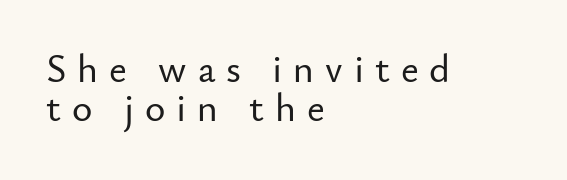
{"serif": "no", "italic": "no", "width": "normal", "stroke_contrast": "low", "x_height": "small", "monospaced": "no", "underline": "no", "align": "left", "line_spacing": "tight", "line_spacing_ratio": 1.01, "letter_spacing": "wide", "letter_spacing_em": 0.28, "glyph_px": 39}
